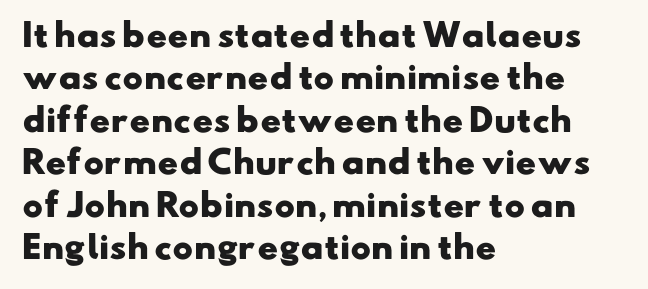
Q: Is the text bold? A: Yes.
Q: Is the typeface a serif or a sans-serif typeface? A: Sans-serif.
Q: Is the text underlined? A: No.
Q: How is the paragraph aligned? A: Left-aligned.
Q: Is the spacing between letters normal or unusually wide? A: Normal.
Q: Is the spacing between lines tight, normal or loose? A: Normal.
Q: Width (condensed, normal, or wide)? A: Wide.
Q: Stroke contrast? A: Low.
Q: x-height? A: Small.
Q: Monospaced? A: No.
